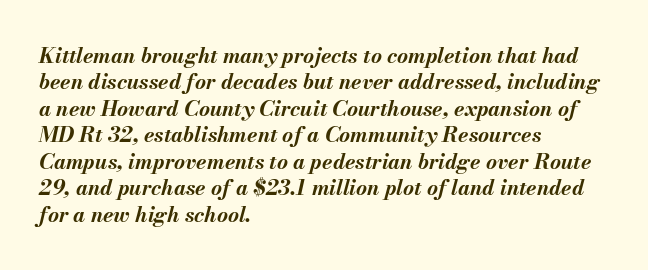
Look at the tracking — it's just the regular setting, nothing added. Reading down the block, your eye returns to a fixed left position each line. An italicized treatment has been applied to the whole sample. Chunky letters — that's bold for sure. Leading: standard.
